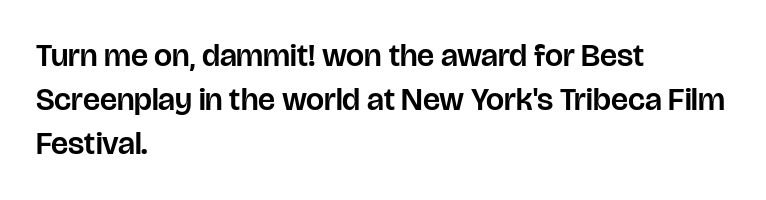
{"serif": "no", "italic": "no", "width": "normal", "stroke_contrast": "low", "x_height": "large", "monospaced": "no", "underline": "no", "align": "left", "line_spacing": "normal", "line_spacing_ratio": 1.38, "letter_spacing": "normal", "letter_spacing_em": 0.0, "glyph_px": 32}
